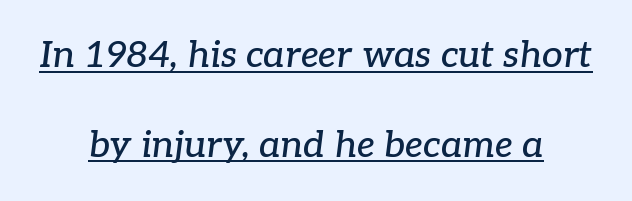
{"serif": "yes", "italic": "yes", "lean": "right", "slant_degrees": 7, "width": "normal", "stroke_contrast": "low", "x_height": "medium", "monospaced": "no", "underline": "yes", "align": "center", "line_spacing": "loose", "line_spacing_ratio": 2.42, "letter_spacing": "normal", "letter_spacing_em": 0.0, "glyph_px": 37}
